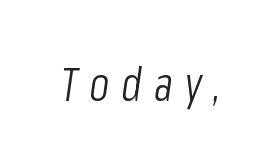
{"italic": "yes", "lean": "right", "slant_degrees": 8, "bold": "no", "weight": "light", "width": "condensed", "stroke_contrast": "low", "x_height": "medium", "monospaced": "no", "underline": "no", "letter_spacing": "wide", "letter_spacing_em": 0.25, "glyph_px": 47}
